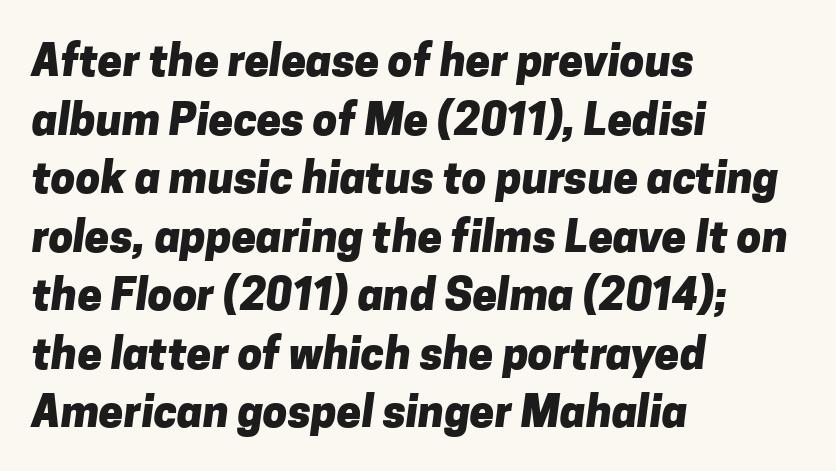
The typesetter chose a ragged-right arrangement here. The type is set solid horizontally, with unmodified tracking. Look at the bottom of the vertical strokes: they stop flat, with no serifs. In terms of leading, this rendering sits right in the middle.
